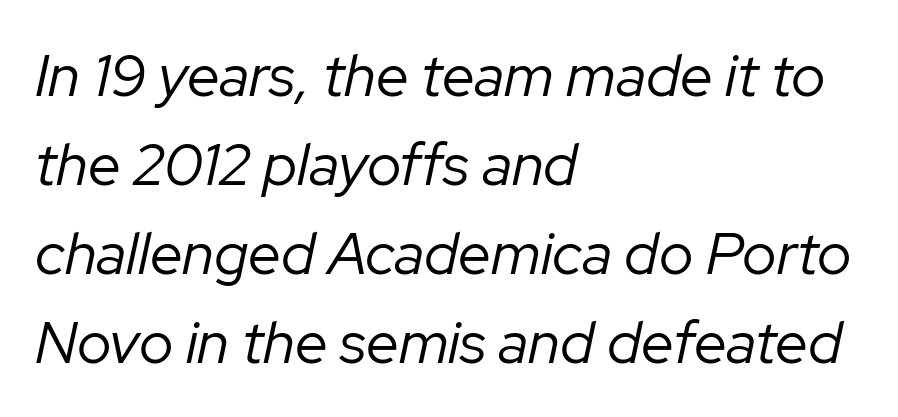
The image shows 59 px regular-weight type, italic (leaning right); set left-aligned, normal line spacing (1.51x), normal letter spacing, not underlined; low stroke contrast and a medium x-height.
